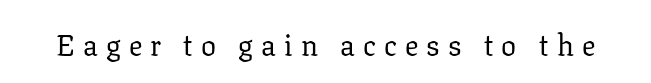
Spacing verdict: proportional, widths tailored to each character. Counters stay open thanks to moderate or lighter strokes. Someone cranked the tracking dial way up on this one. The type sits square on the baseline with zero lean.
